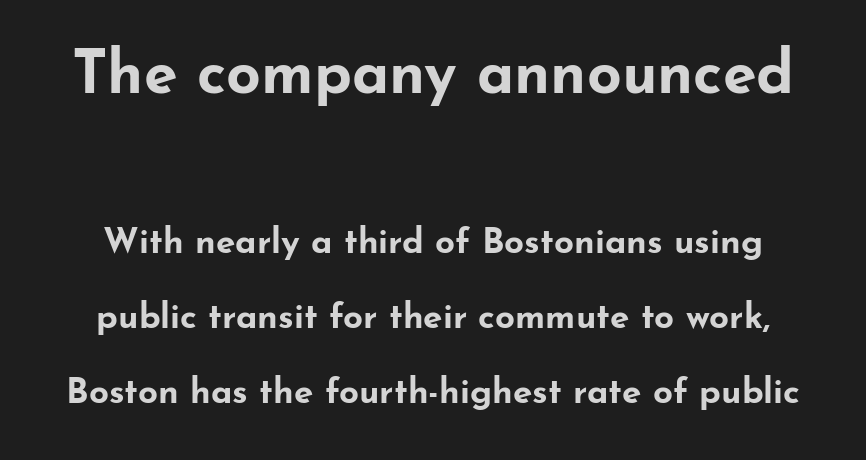
If you squint, the top block still reads clearly — it's the larger of the two. Font category for this specimen: sans-serif. This sample has the flowing, uneven cadence of proportional lettering. Successive baselines arrive slowly, with a big drop between each. What stands out about the letter spacing? Nothing — it is the standard amount. The strip under each line holds only bare page.
